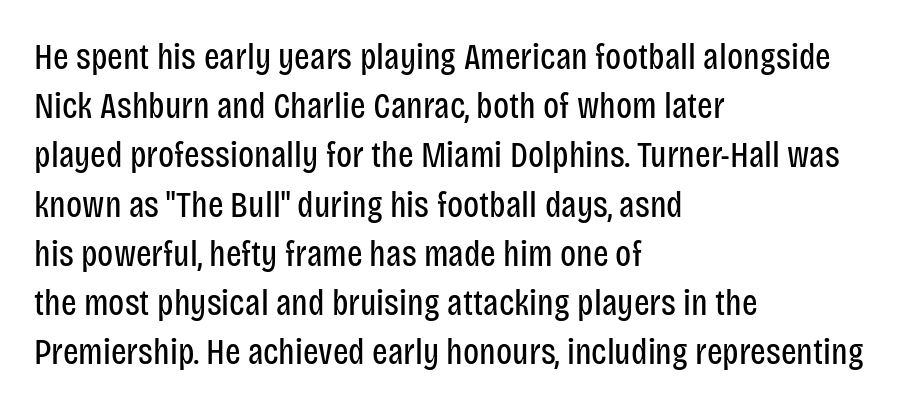
Proportional: the letters do not fall into vertical columns. The glyphs are unaccompanied by any horizontal stroke below them. The typography opts for an upright posture over an oblique one. Nothing heavy about these letters — not bold at all. The characters display no serif detailing; their extremities are plain. How would I describe the line gaps? Plain and ordinary.
